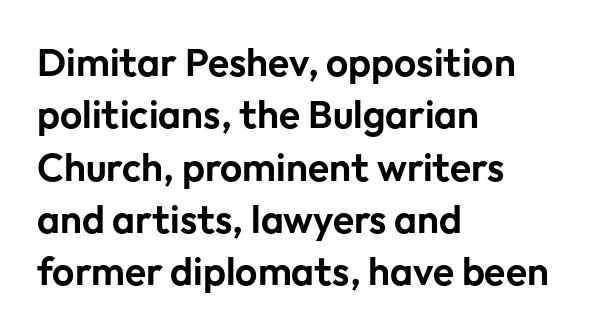
The letters stand upright; this is a roman face. Look at the tracking — it's just the regular setting, nothing added. Unmarked baselines from the first word to the last. The paragraph shown leans on its left margin.
